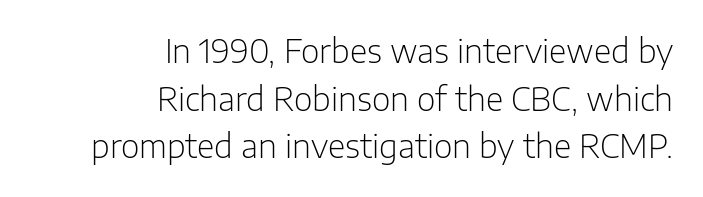
Q: Is the text bold? A: No.
Q: Is the text italic (slanted)? A: No, it is upright.
Q: Is the typeface a serif or a sans-serif typeface? A: Sans-serif.
Q: Is the text underlined? A: No.
Q: How is the paragraph aligned? A: Right-aligned.
Q: Is the spacing between letters normal or unusually wide? A: Normal.
Q: Is the spacing between lines tight, normal or loose? A: Normal.
Q: Width (condensed, normal, or wide)? A: Normal.
Q: Stroke contrast? A: Low.
Q: x-height? A: Medium.
Q: Monospaced? A: No.
